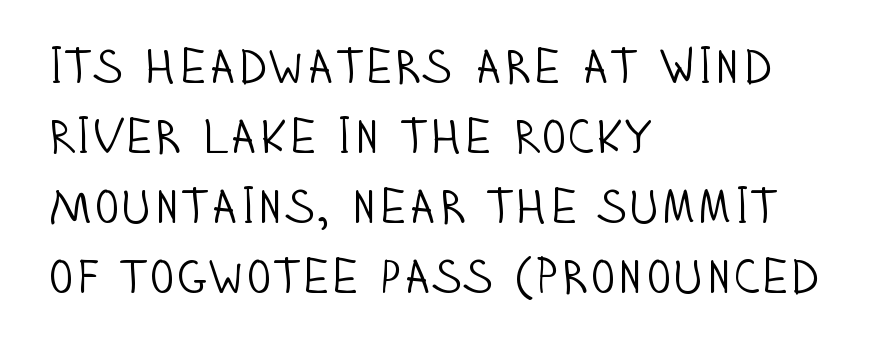
Unbolded letterforms with no extra heft. Character widths vary here, with narrow letters taking less room than wide ones. Each letter's strokes conclude bluntly, with no projecting serifs. Caption: multi-line text, flush left, ragged right.
